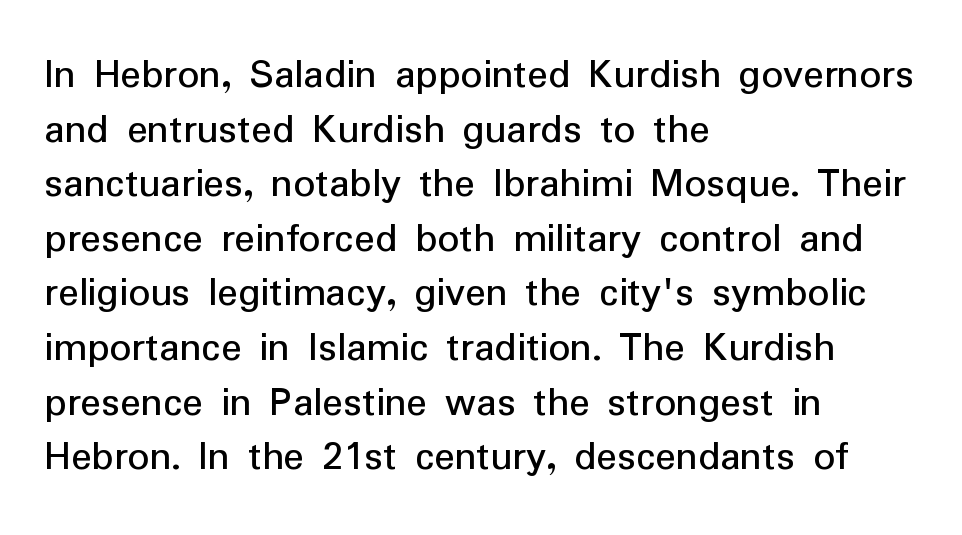
Default kerning and tracking; the words read as compact shapes. Reading down the column, the eye jumps a familiar distance to each next line. The passage shown is not underscored anywhere. Proportional: the letters do not fall into vertical columns. In CSS terms this would be text-align: left.
